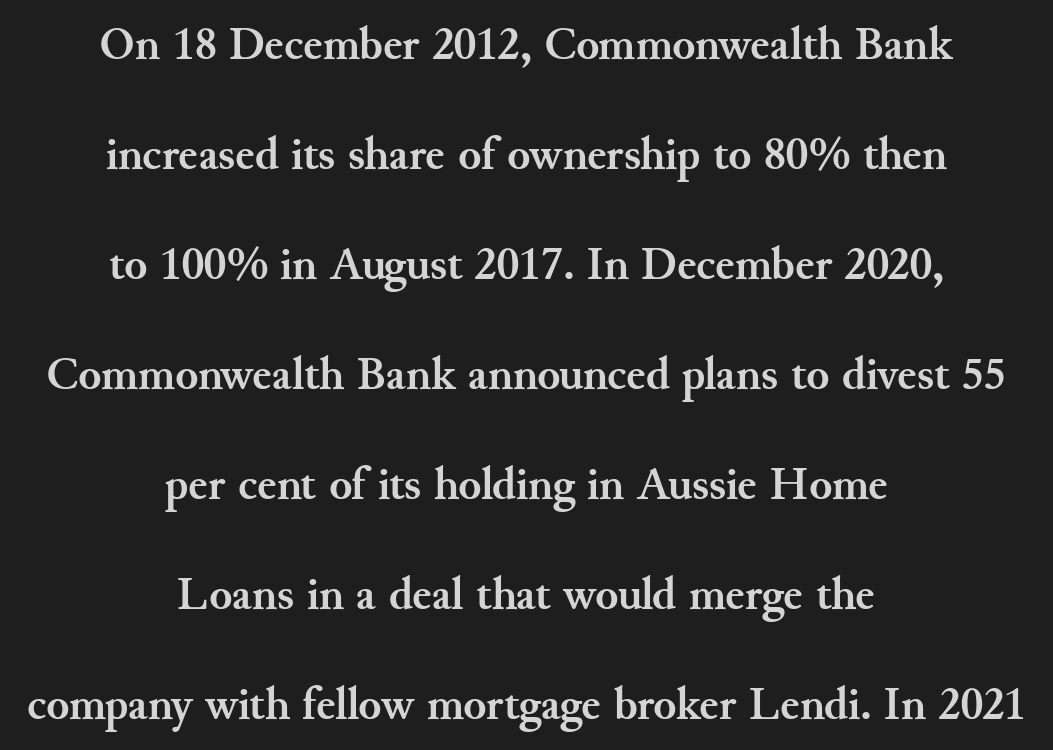
Between one letter and the next there's only the usual sliver of space. The letters stand upright; this is a roman face. A full-strength bold gives these letters their thick strokes. A typesetter would call this proportional, since set widths differ per character.
